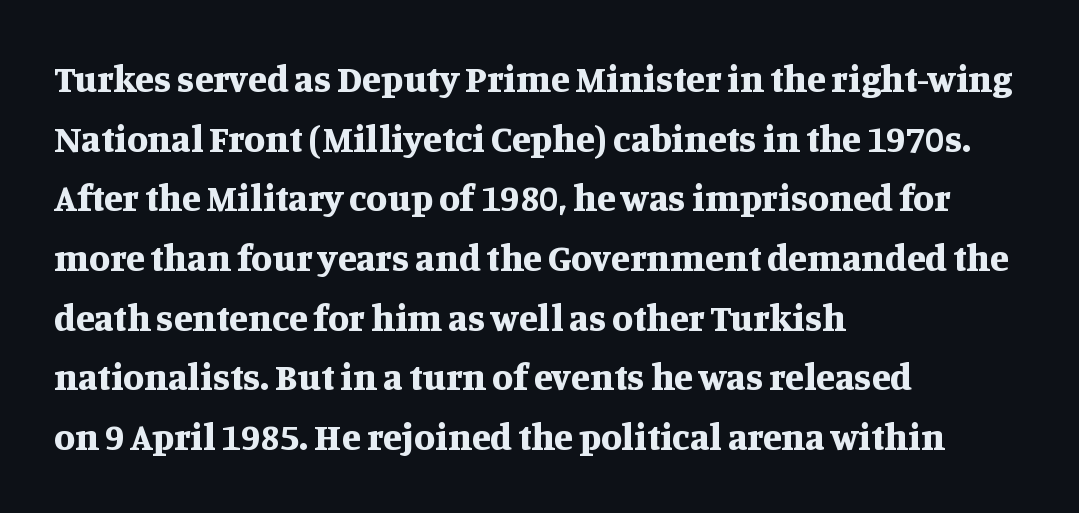
Q: Is the text bold? A: Yes.
Q: Is the text italic (slanted)? A: No, it is upright.
Q: Is the typeface a serif or a sans-serif typeface? A: Serif.
Q: Is the text underlined? A: No.
Q: How is the paragraph aligned? A: Left-aligned.
Q: Is the spacing between letters normal or unusually wide? A: Normal.
Q: Is the spacing between lines tight, normal or loose? A: Normal.
Q: Width (condensed, normal, or wide)? A: Normal.
Q: Stroke contrast? A: Medium.
Q: x-height? A: Large.
Q: Monospaced? A: No.
